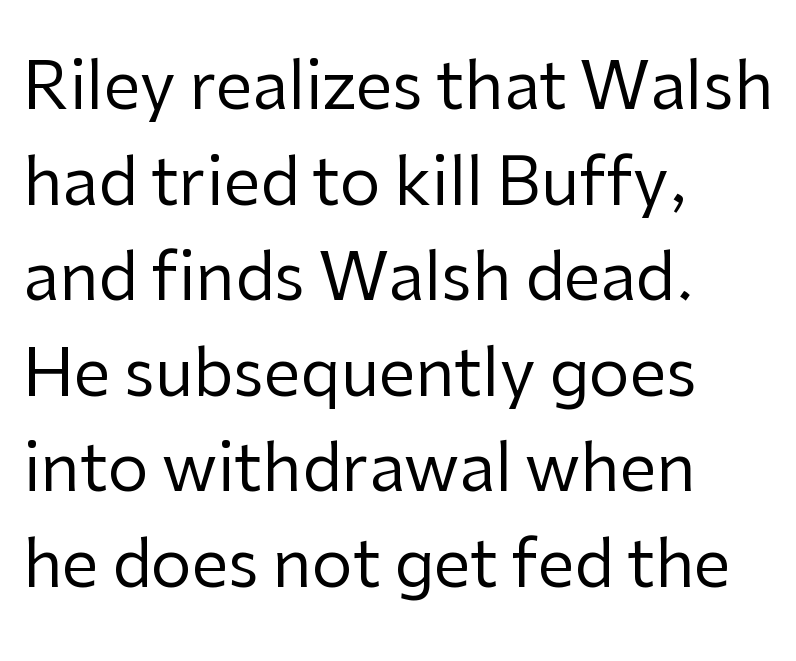
Unlike a traditional serif, this face leaves its strokes unadorned. Compared with typical body copy, the letter spacing here is the same. Honestly, there is no underline to notice here at all. The space between consecutive lines is moderate. Vertical stems look standard width or narrower in stroke.
